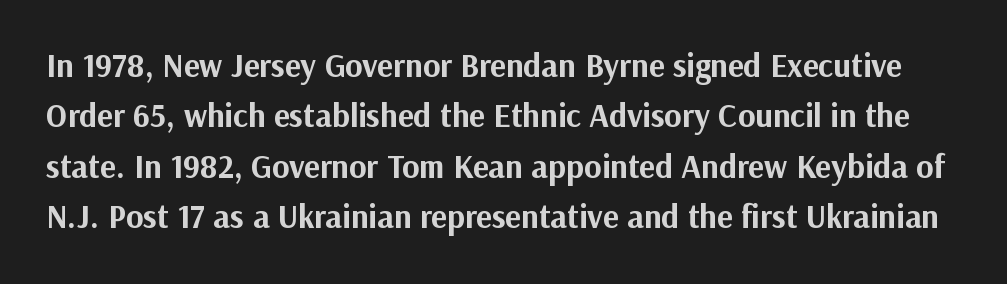
Q: Is the text bold? A: Yes.
Q: Is the text italic (slanted)? A: No, it is upright.
Q: Is the typeface a serif or a sans-serif typeface? A: Sans-serif.
Q: Is the text underlined? A: No.
Q: Is the spacing between letters normal or unusually wide? A: Normal.
Q: Is the spacing between lines tight, normal or loose? A: Normal.
Q: Width (condensed, normal, or wide)? A: Normal.
Q: Stroke contrast? A: Medium.
Q: x-height? A: Medium.
Q: Monospaced? A: No.
